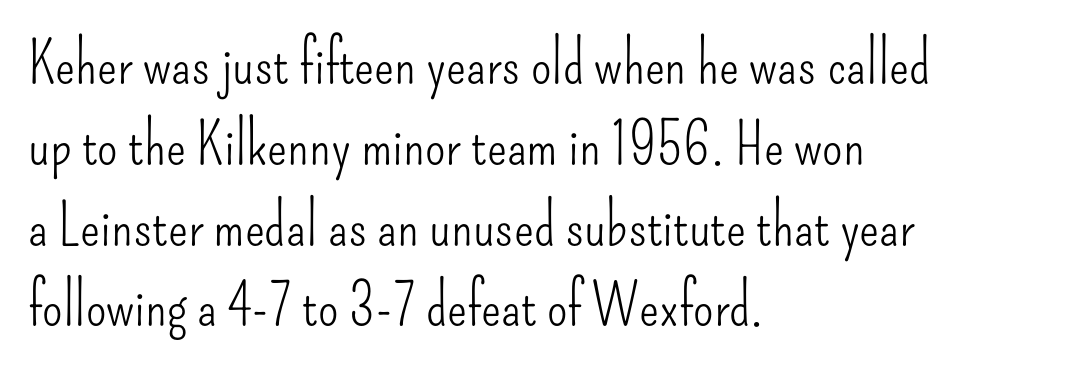
The image shows 59 px light, condensed sans-serif type, upright; set left-aligned, normal line spacing (1.37x), normal letter spacing, not underlined; low stroke contrast and a small x-height.
